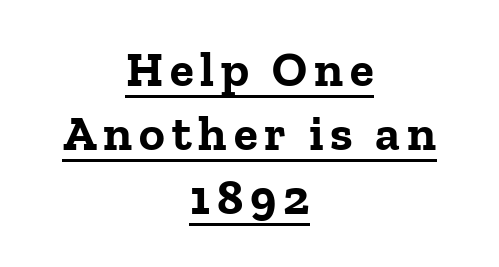
The image shows 49 px bold serif type, upright; set centered, normal line spacing (1.31x), underlined; low stroke contrast and a medium x-height.
